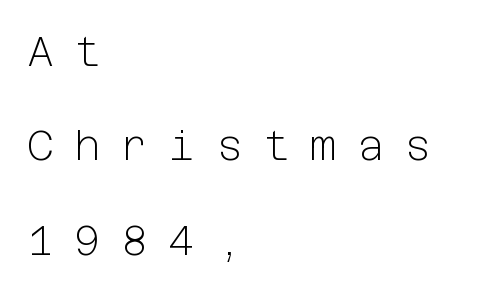
{"serif": "no", "italic": "no", "bold": "no", "weight": "light", "width": "normal", "stroke_contrast": "low", "x_height": "medium", "underline": "no", "align": "left", "line_spacing": "loose", "line_spacing_ratio": 2.3, "letter_spacing": "wide", "letter_spacing_em": 0.5, "glyph_px": 41}
